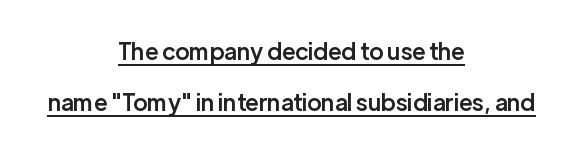
The typesetter chose a symmetrical, centered arrangement here. How are the letters spaced? Ordinarily, with no added tracking. Regarding leading, the lines here are spaced well apart. Each glyph is drawn with semibold strokes, heavier than normal yet not fully bold.
